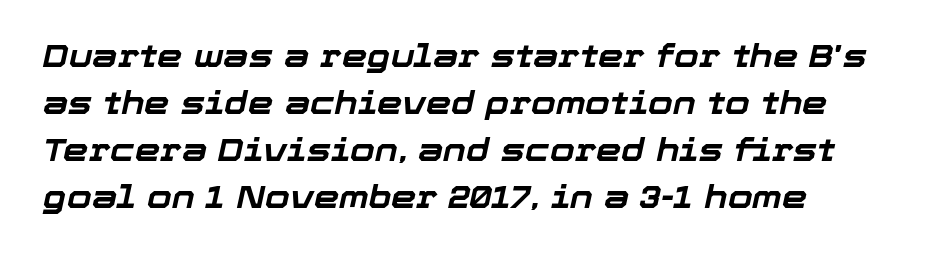
Q: Is the text bold? A: Yes.
Q: Is the text italic (slanted)? A: Yes, it leans right by about 12 degrees.
Q: Is the text underlined? A: No.
Q: How is the paragraph aligned? A: Left-aligned.
Q: Is the spacing between letters normal or unusually wide? A: Normal.
Q: Is the spacing between lines tight, normal or loose? A: Normal.
Q: Width (condensed, normal, or wide)? A: Normal.
Q: Stroke contrast? A: Low.
Q: x-height? A: Medium.
Q: Monospaced? A: No.
